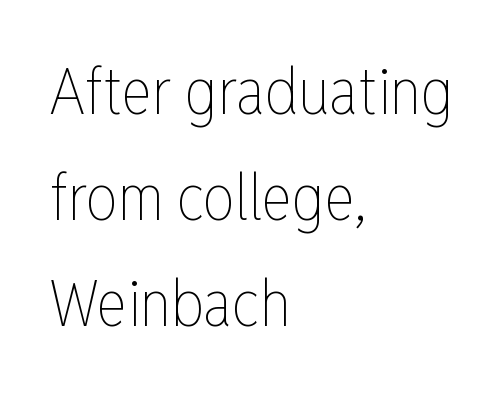
Q: Is the text bold? A: No.
Q: Is the text italic (slanted)? A: No, it is upright.
Q: Is the text underlined? A: No.
Q: How is the paragraph aligned? A: Left-aligned.
Q: Is the spacing between letters normal or unusually wide? A: Normal.
Q: Is the spacing between lines tight, normal or loose? A: Normal.
Q: Width (condensed, normal, or wide)? A: Condensed.
Q: Stroke contrast? A: Low.
Q: x-height? A: Medium.
Q: Monospaced? A: No.
